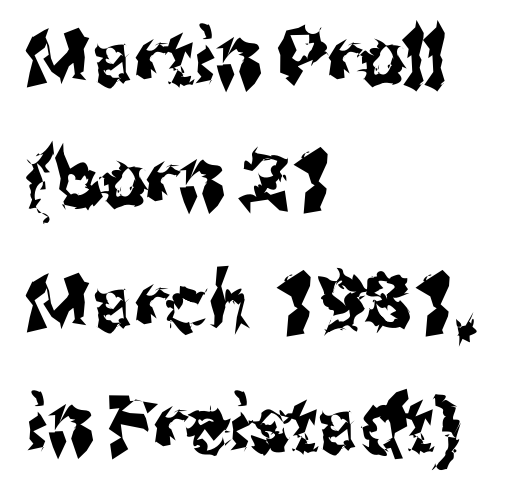
The text block is weighted toward the left margin, trailing off unevenly rightward. How are the letters spaced? Ordinarily, with no added tracking. The passage shown stacks its lines at a standard gap. Posture: straight, roman, zero tilt. Descender tails drop into unmarked territory.
